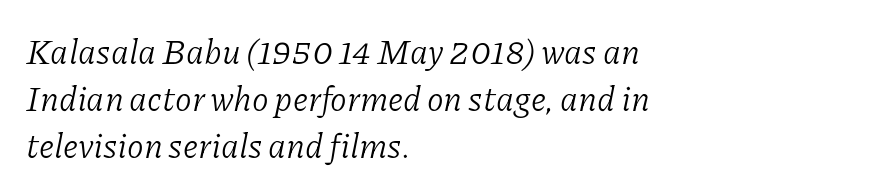
The image shows 34 px light serif type, italic (leaning right); set left-aligned, normal line spacing (1.38x), normal letter spacing, not underlined; low stroke contrast and a medium x-height.
